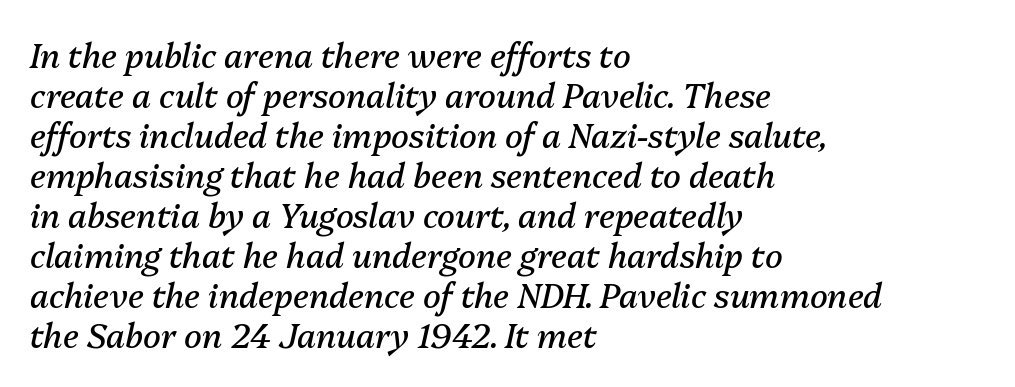
{"italic": "yes", "lean": "right", "slant_degrees": 13, "bold": "no", "weight": "regular", "width": "normal", "stroke_contrast": "medium", "x_height": "medium", "monospaced": "no", "underline": "no", "align": "left", "line_spacing_ratio": 1.21, "letter_spacing": "normal", "letter_spacing_em": 0.0, "glyph_px": 33}
